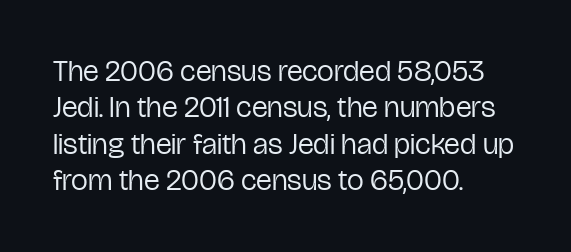
{"serif": "no", "italic": "no", "bold": "no", "weight": "regular", "width": "condensed", "stroke_contrast": "low", "x_height": "medium", "monospaced": "no", "underline": "no", "align": "left", "line_spacing_ratio": 1.21, "letter_spacing": "normal", "letter_spacing_em": 0.0, "glyph_px": 30}
